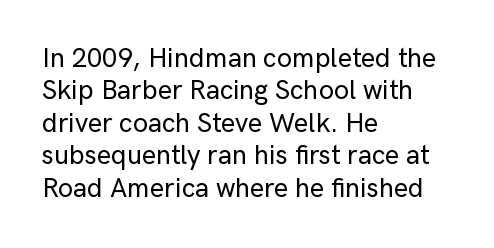
{"italic": "no", "underline": "no", "align": "left", "line_spacing_ratio": 1.2, "letter_spacing": "normal", "letter_spacing_em": 0.0, "glyph_px": 27}
